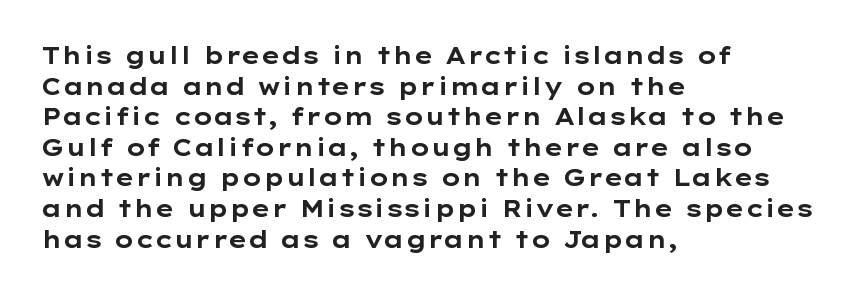
{"italic": "no", "bold": "yes", "underline": "no", "align": "left", "line_spacing": "normal", "line_spacing_ratio": 1.33, "letter_spacing": "normal", "letter_spacing_em": 0.0, "glyph_px": 23}
